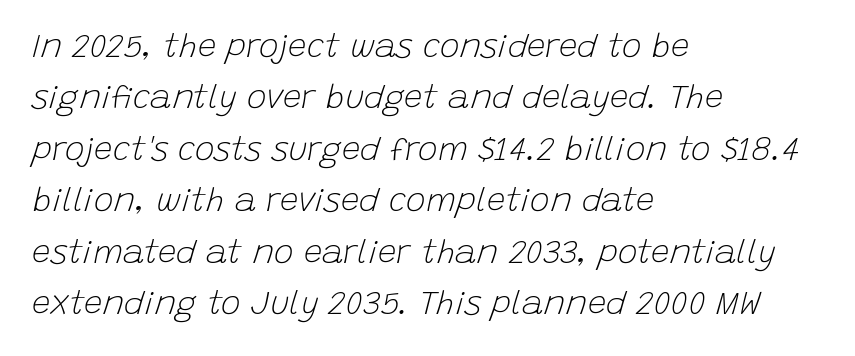
{"italic": "yes", "lean": "right", "slant_degrees": 15, "bold": "no", "weight": "light", "width": "normal", "stroke_contrast": "low", "x_height": "large", "monospaced": "no", "underline": "no", "align": "left", "line_spacing": "normal", "line_spacing_ratio": 1.56, "letter_spacing": "normal", "letter_spacing_em": 0.0, "glyph_px": 33}
